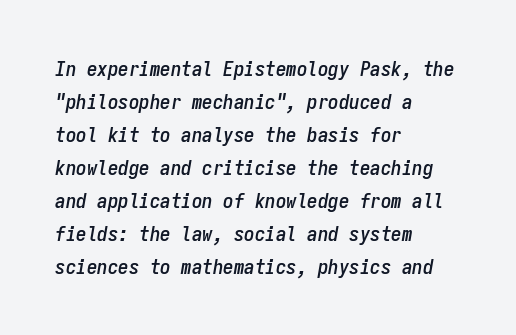
No extra tracking has been applied to these lines. Left-aligned paragraph, ragged on the right. The space beneath each line is pristine and unruled. Emphasis-style slanted type is in use. The rows are spaced the way most documents space them.
